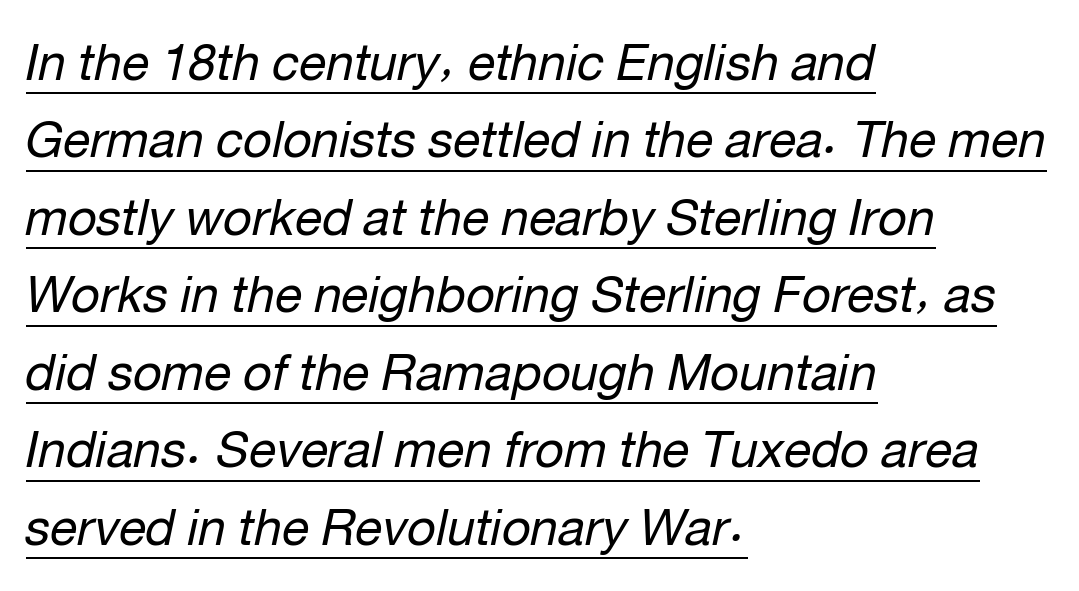
Inter-character spacing is left at the font's built-in metrics. Notice how descenders clear the ascenders below comfortably — that's standard leading. In designer terms, the underline attribute is active on this setting. The characters are drawn with everyday or finer stroke widths. In CSS terms this would be text-align: left.
